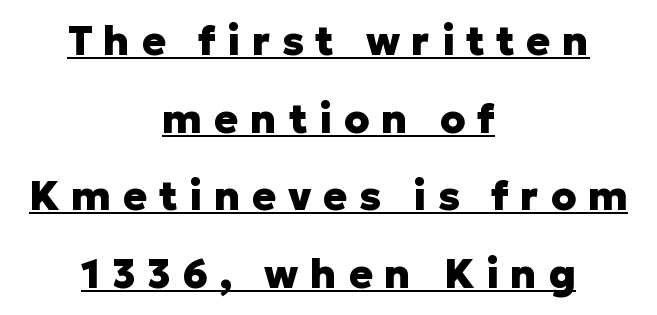
The image shows 40 px heavy sans-serif type, upright; set centered, loose line spacing (1.94x), unusually wide letter spacing (+0.29 em), underlined; low stroke contrast and a medium x-height.
